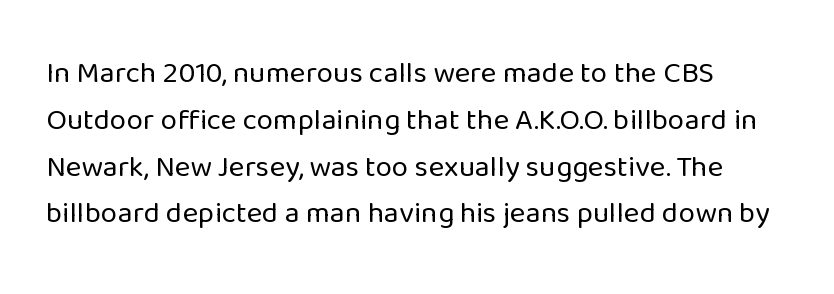
The image shows 30 px regular-weight sans-serif type, upright; set normal line spacing (1.56x), normal letter spacing, not underlined; low stroke contrast and a medium x-height.
